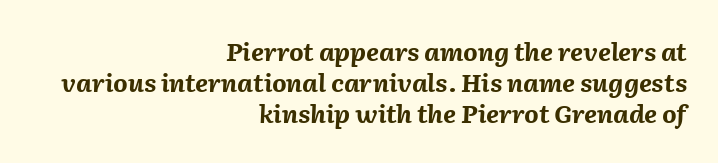
{"italic": "yes", "lean": "right", "slant_degrees": 2, "bold": "yes", "underline": "no", "align": "right", "line_spacing": "normal", "line_spacing_ratio": 1.25, "letter_spacing": "normal", "letter_spacing_em": 0.0, "glyph_px": 25}
